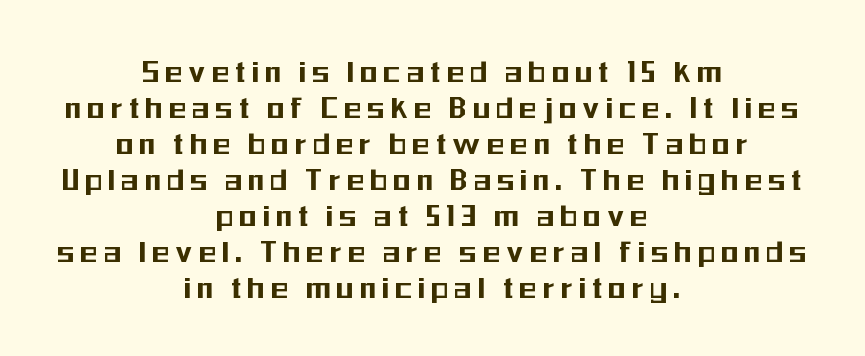
{"serif": "no", "italic": "no", "width": "condensed", "stroke_contrast": "medium", "x_height": "medium", "monospaced": "no", "underline": "no", "align": "center", "line_spacing": "tight", "line_spacing_ratio": 1.03, "glyph_px": 35}
